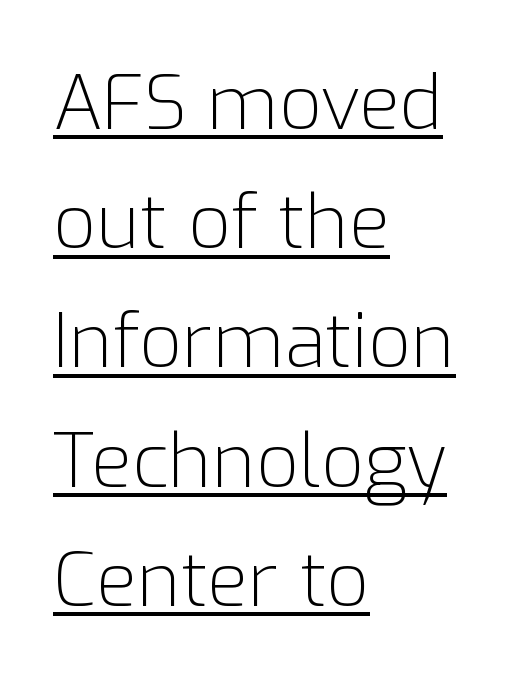
Q: Is the text bold? A: No.
Q: Is the text italic (slanted)? A: No, it is upright.
Q: Is the typeface a serif or a sans-serif typeface? A: Sans-serif.
Q: Is the text underlined? A: Yes.
Q: How is the paragraph aligned? A: Left-aligned.
Q: Is the spacing between letters normal or unusually wide? A: Normal.
Q: Is the spacing between lines tight, normal or loose? A: Normal.
Q: Width (condensed, normal, or wide)? A: Normal.
Q: Stroke contrast? A: Low.
Q: x-height? A: Medium.
Q: Monospaced? A: No.
